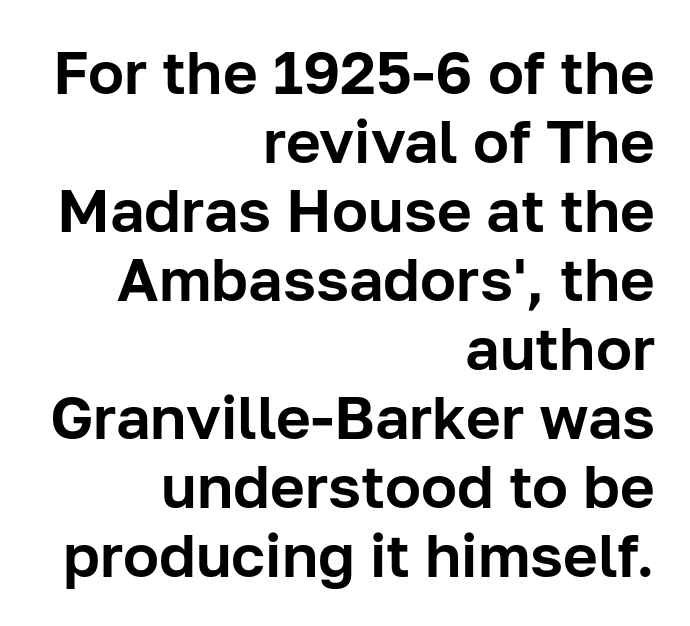
These lines are rendered in a variable-pitch font. The characters display no serif detailing; their extremities are plain. Short note: letters normally spaced. A roman cut, with each character standing at attention. Tightly led — the rows are bunched. The lines are quadded right.
